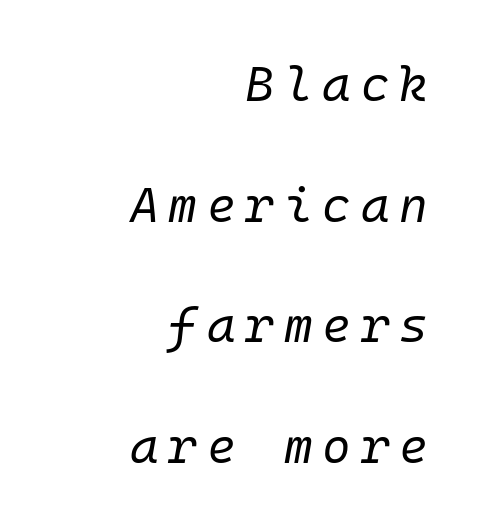
{"italic": "yes", "lean": "right", "slant_degrees": 10, "bold": "no", "weight": "regular", "width": "normal", "stroke_contrast": "low", "x_height": "medium", "underline": "no", "align": "right", "line_spacing": "loose", "line_spacing_ratio": 2.46, "letter_spacing": "wide", "letter_spacing_em": 0.2, "glyph_px": 49}
